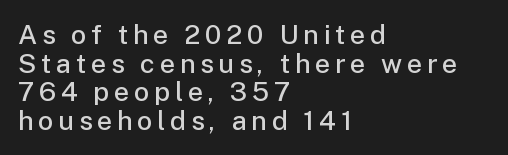
The lines are quadded left. How would I describe the line gaps? Narrow and economical. Designer's note — italics off, roman on. Check under the words: just untouched page. The characters look somewhat weighty, a semibold short of true bold.
